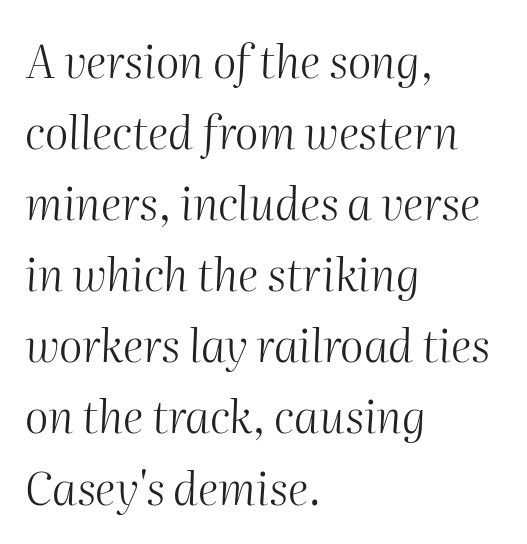
Q: Is the text bold? A: No.
Q: Is the text italic (slanted)? A: Yes, it leans right by about 2 degrees.
Q: Is the text underlined? A: No.
Q: How is the paragraph aligned? A: Left-aligned.
Q: Is the spacing between letters normal or unusually wide? A: Normal.
Q: Is the spacing between lines tight, normal or loose? A: Normal.
Q: Width (condensed, normal, or wide)? A: Normal.
Q: Stroke contrast? A: Medium.
Q: x-height? A: Medium.
Q: Monospaced? A: No.
